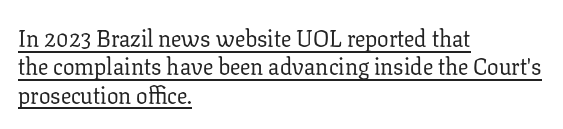
The image shows 23 px text type, upright; set left-aligned, line spacing 1.23x, normal letter spacing, underlined.
